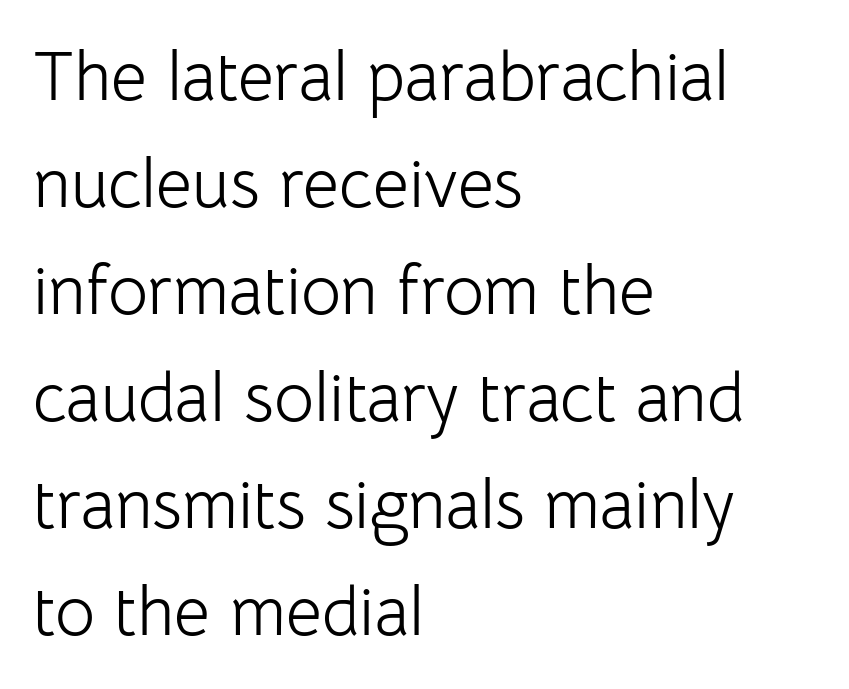
Q: Is the text bold? A: No.
Q: Is the text italic (slanted)? A: No, it is upright.
Q: Is the typeface a serif or a sans-serif typeface? A: Sans-serif.
Q: Is the text underlined? A: No.
Q: How is the paragraph aligned? A: Left-aligned.
Q: Is the spacing between letters normal or unusually wide? A: Normal.
Q: Is the spacing between lines tight, normal or loose? A: Normal.
Q: Width (condensed, normal, or wide)? A: Normal.
Q: Stroke contrast? A: Low.
Q: x-height? A: Medium.
Q: Monospaced? A: No.
